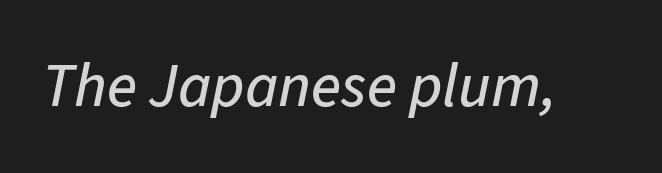
The passage shown is typed in a proportional face where columns would drift. Descender tails drop into unmarked territory. Default kerning and tracking; the words read as compact shapes. Characters are canted at an angle relative to the baseline's perpendicular.
